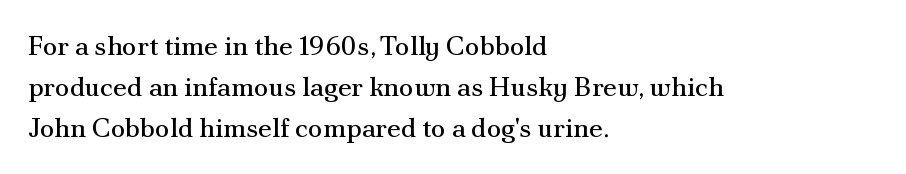
The passage shown stacks its lines at a standard gap. Plain, unruled lines of type. Summary of weight: not heavy and not bold. The rendering keeps characters at their native spacing. Notice how the stems are strictly vertical — no italics here.
